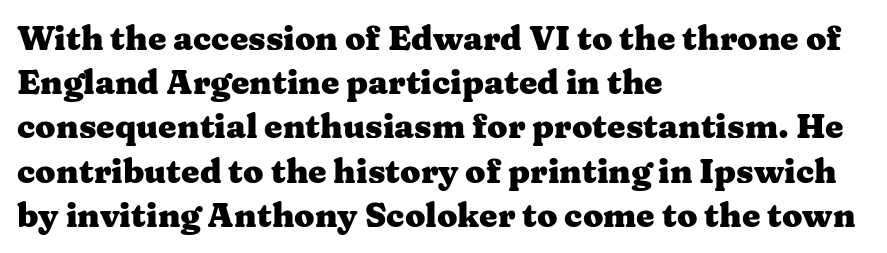
Q: Is the text bold? A: Yes.
Q: Is the text italic (slanted)? A: No, it is upright.
Q: Is the typeface a serif or a sans-serif typeface? A: Serif.
Q: Is the text underlined? A: No.
Q: How is the paragraph aligned? A: Left-aligned.
Q: Is the spacing between letters normal or unusually wide? A: Normal.
Q: Is the spacing between lines tight, normal or loose? A: Normal.
Q: Width (condensed, normal, or wide)? A: Wide.
Q: Stroke contrast? A: Medium.
Q: x-height? A: Medium.
Q: Monospaced? A: No.
